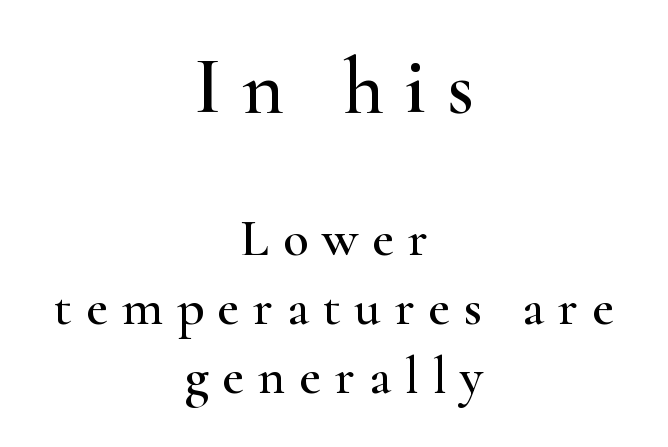
{"serif": "yes", "italic": "no", "width": "wide", "stroke_contrast": "high", "x_height": "small", "monospaced": "no", "underline": "no", "align": "center", "line_spacing": "normal", "line_spacing_ratio": 1.3, "letter_spacing": "wide", "letter_spacing_em": 0.26, "larger_block": "first", "size_ratio": 1.51, "glyph_px": 80}
